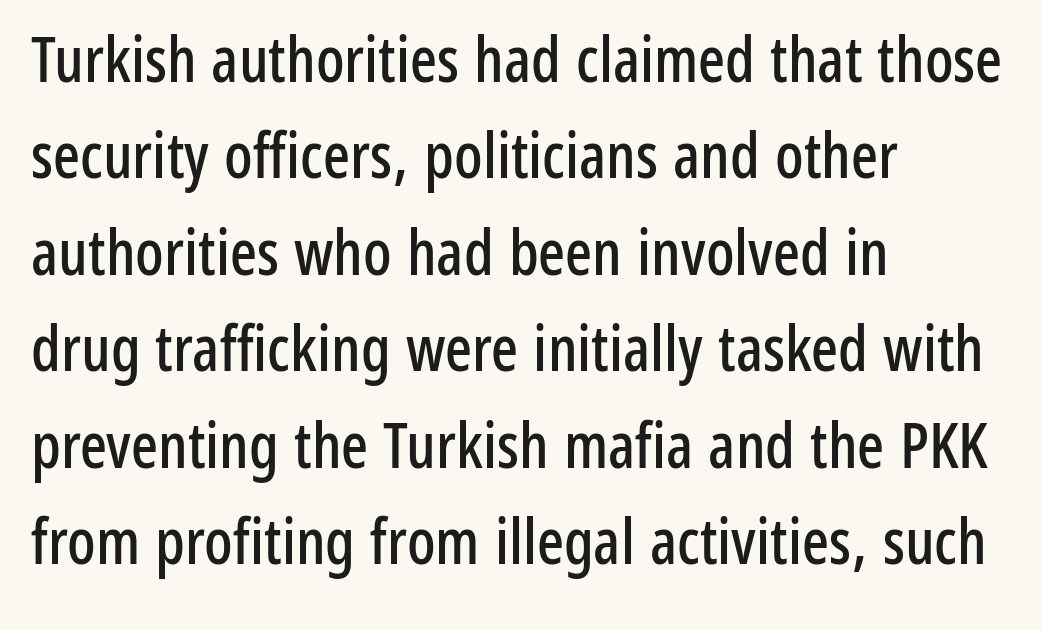
Has an underline been added? It has not. A normal amount of white space separates one row of letters from the next. Unlike a traditional serif, this face leaves its strokes unadorned. Style check: upright. Each letter keeps its own natural width here, so spacing adapts to shape.
